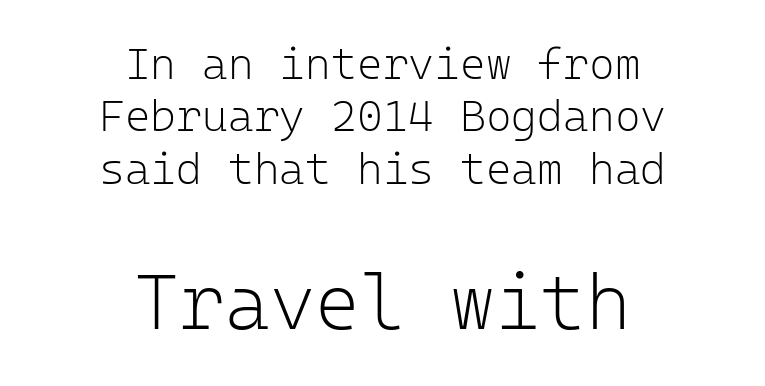
The lettering stays uniformly vertical, giving the passage a roman look. How are the letters spaced? Ordinarily, with no added tracking. You could count columns in this text — the font is strictly monospaced. The characters are drawn with everyday or finer stroke widths. The foot of each line stays bare and open.
